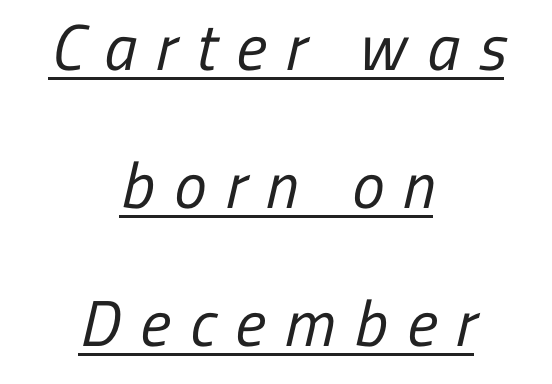
The image shows 65 px regular-weight, condensed sans-serif type; set centered, loose line spacing (2.12x), unusually wide letter spacing (+0.3 em), underlined; low stroke contrast and a medium x-height.
